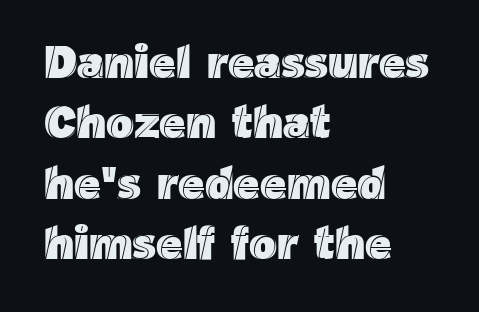
The image shows 46 px text type, upright; set left-aligned, normal line spacing (1.31x), normal letter spacing, not underlined; a medium x-height.
